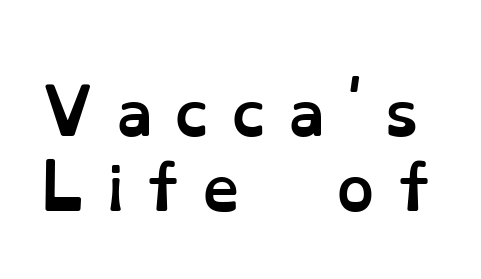
{"italic": "no", "bold": "yes", "weight": "semibold", "width": "normal", "stroke_contrast": "low", "x_height": "small", "monospaced": "no", "underline": "no", "line_spacing": "normal", "line_spacing_ratio": 1.25, "letter_spacing": "wide", "letter_spacing_em": 0.37, "glyph_px": 60}
